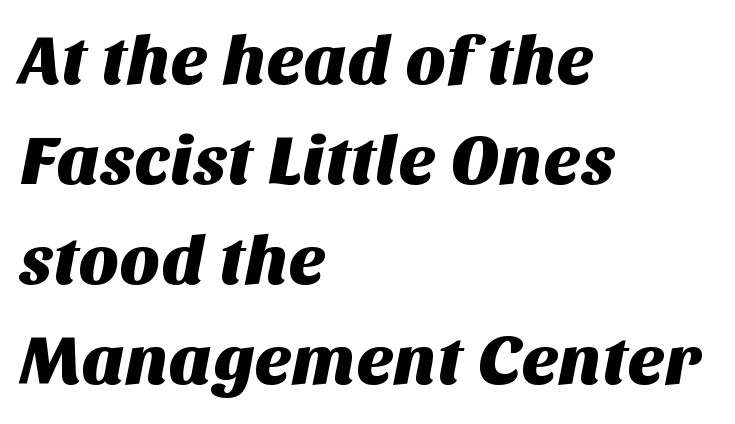
Evenly set lines give the paragraph a standard silhouette. Left-aligned paragraph, ragged on the right. There is no visible air inserted between adjacent glyphs. The face used here is proportionally spaced, like ordinary book or web type. Underline: absent.
